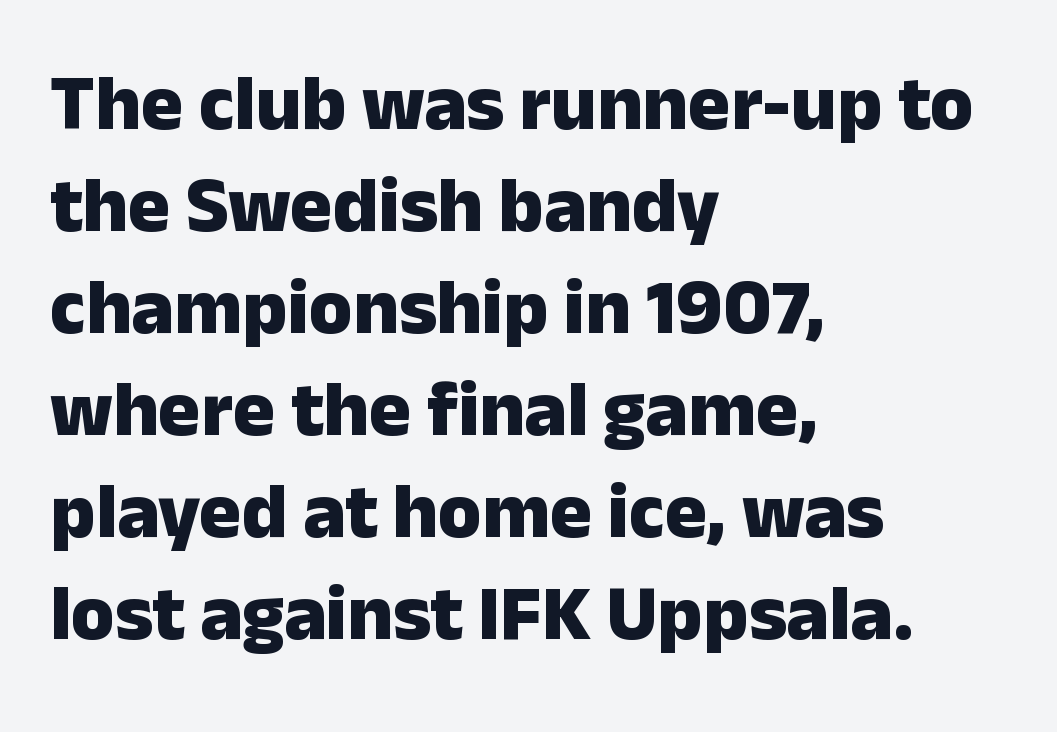
Q: Is the text bold? A: Yes.
Q: Is the text italic (slanted)? A: No, it is upright.
Q: Is the typeface a serif or a sans-serif typeface? A: Sans-serif.
Q: Is the text underlined? A: No.
Q: How is the paragraph aligned? A: Left-aligned.
Q: Is the spacing between letters normal or unusually wide? A: Normal.
Q: Is the spacing between lines tight, normal or loose? A: Normal.
Q: Width (condensed, normal, or wide)? A: Normal.
Q: Stroke contrast? A: Low.
Q: x-height? A: Medium.
Q: Monospaced? A: No.
